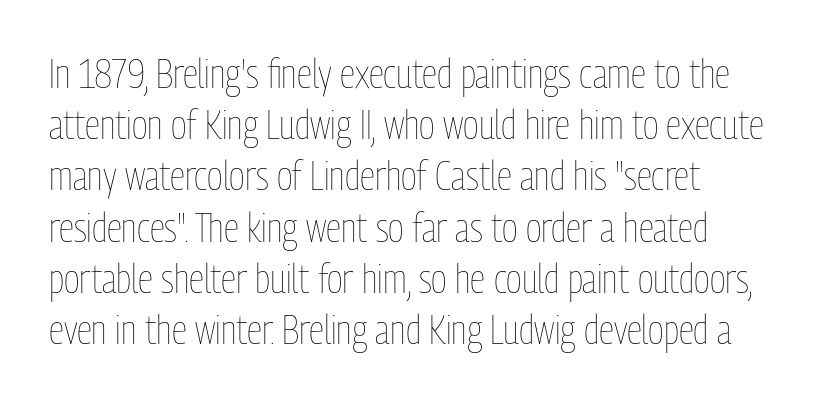
The image shows 40 px thin, condensed type, upright; set left-aligned, normal line spacing (1.28x), normal letter spacing, not underlined; low stroke contrast and a medium x-height.
